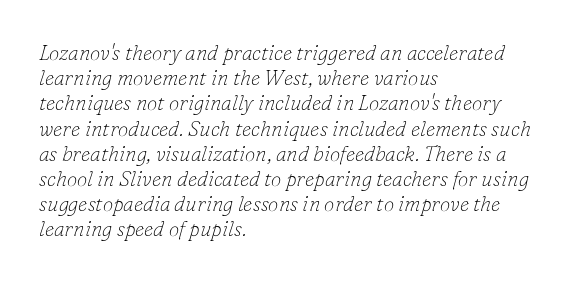
{"italic": "yes", "lean": "right", "slant_degrees": 16, "bold": "no", "underline": "no", "align": "left", "line_spacing_ratio": 1.2, "letter_spacing": "normal", "letter_spacing_em": 0.0, "glyph_px": 21}
